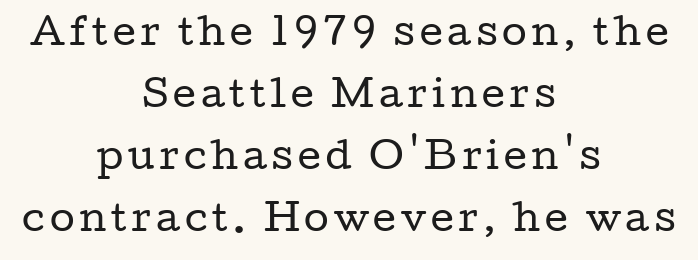
Q: Is the text bold? A: No.
Q: Is the text italic (slanted)? A: No, it is upright.
Q: Is the typeface a serif or a sans-serif typeface? A: Serif.
Q: Is the text underlined? A: No.
Q: How is the paragraph aligned? A: Centered.
Q: Width (condensed, normal, or wide)? A: Wide.
Q: Stroke contrast? A: Low.
Q: x-height? A: Medium.
Q: Monospaced? A: No.
